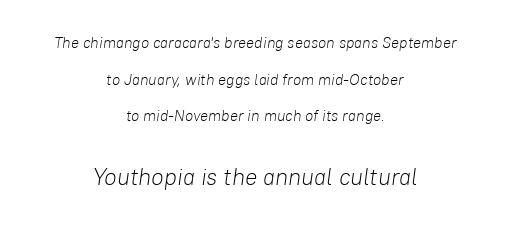
The image shows 23 px text type, italic (leaning right); set centered, loose line spacing (2.45x), normal letter spacing, not underlined; the second (bottom) block is 1.53x larger.
